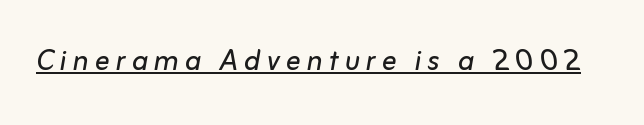
Is there an underline? Yes — a line sits under the letters. It's the slanting kind of type. Here the designer chose a conventional face with non-uniform glyph widths. This reads as an unemphasized weight, regular at the heaviest.
